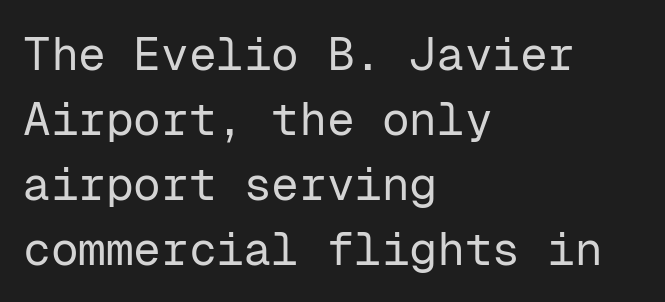
Q: Is the text bold? A: No.
Q: Is the text italic (slanted)? A: No, it is upright.
Q: Is the typeface a serif or a sans-serif typeface? A: Sans-serif.
Q: Is the text underlined? A: No.
Q: How is the paragraph aligned? A: Left-aligned.
Q: Is the spacing between letters normal or unusually wide? A: Normal.
Q: Is the spacing between lines tight, normal or loose? A: Normal.
Q: Width (condensed, normal, or wide)? A: Normal.
Q: Stroke contrast? A: Low.
Q: x-height? A: Medium.
Q: Monospaced? A: Yes.
